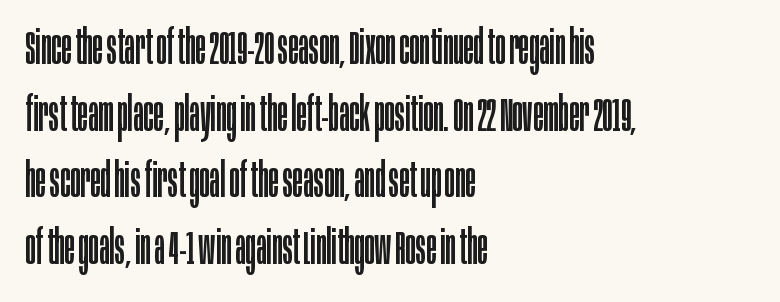
The image shows 48 px regular-weight, condensed sans-serif type, upright; set left-aligned, normal line spacing (1.39x), normal letter spacing, not underlined; low stroke contrast and a large x-height.
